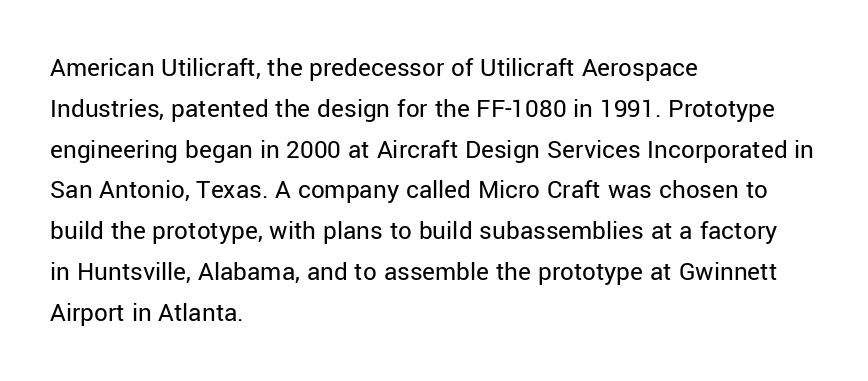
{"italic": "no", "bold": "no", "underline": "no", "align": "left", "line_spacing": "normal", "line_spacing_ratio": 1.51, "letter_spacing": "normal", "letter_spacing_em": 0.0, "glyph_px": 27}
